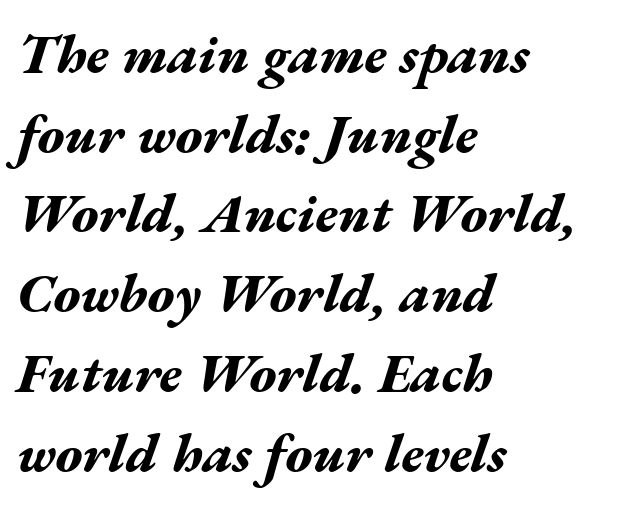
{"italic": "yes", "lean": "right", "slant_degrees": 17, "bold": "yes", "weight": "bold", "width": "wide", "stroke_contrast": "medium", "x_height": "medium", "monospaced": "no", "underline": "no", "align": "left", "line_spacing": "normal", "line_spacing_ratio": 1.45, "letter_spacing": "normal", "letter_spacing_em": 0.0, "glyph_px": 55}
